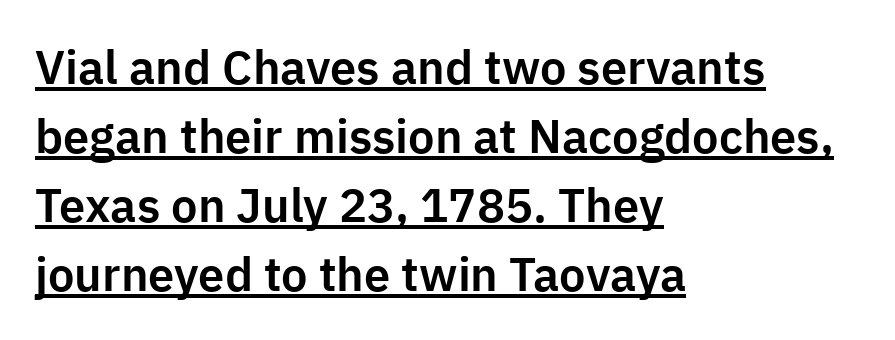
{"serif": "no", "italic": "no", "width": "normal", "stroke_contrast": "low", "x_height": "medium", "monospaced": "no", "underline": "yes", "align": "left", "line_spacing": "normal", "line_spacing_ratio": 1.47, "letter_spacing": "normal", "letter_spacing_em": 0.0, "glyph_px": 47}
